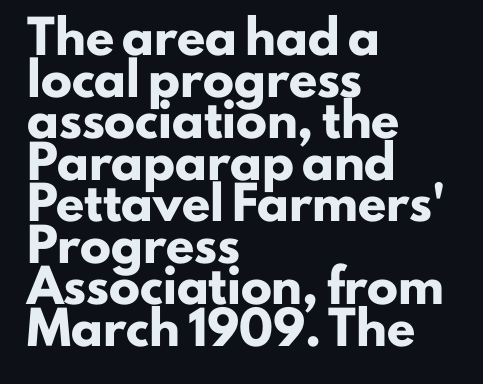
Q: Is the text bold? A: Yes.
Q: Is the text italic (slanted)? A: No, it is upright.
Q: Is the typeface a serif or a sans-serif typeface? A: Sans-serif.
Q: Is the text underlined? A: No.
Q: How is the paragraph aligned? A: Left-aligned.
Q: Is the spacing between letters normal or unusually wide? A: Normal.
Q: Is the spacing between lines tight, normal or loose? A: Normal.
Q: Width (condensed, normal, or wide)? A: Normal.
Q: Stroke contrast? A: Low.
Q: x-height? A: Small.
Q: Monospaced? A: No.
